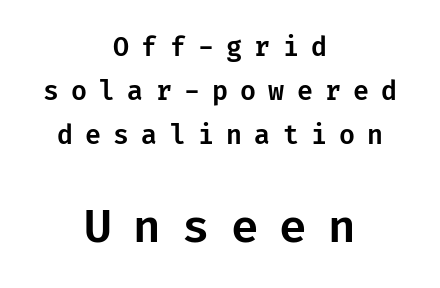
Here the second block reads like a headline and the first like body copy. The glyphs in this specimen are sans serif. If you drew a line through each stem, it would be perfectly vertical. The designer left line spacing at the default.
